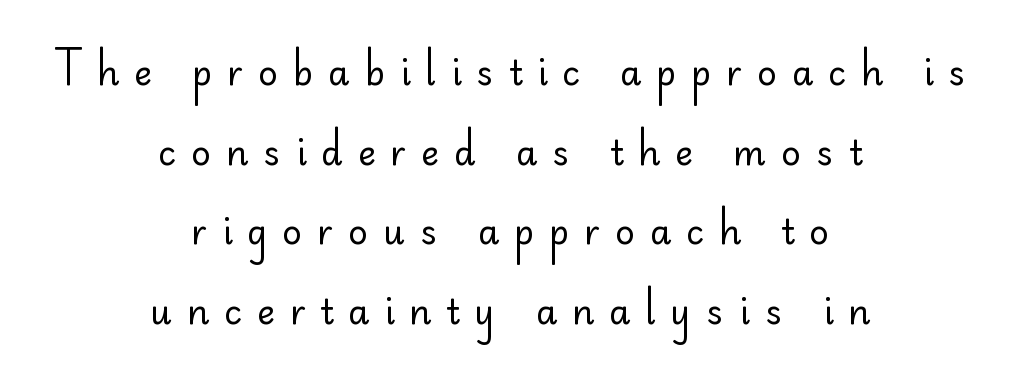
Q: Is the text bold? A: No.
Q: Is the text italic (slanted)? A: No, it is upright.
Q: Is the typeface a serif or a sans-serif typeface? A: Sans-serif.
Q: Is the text underlined? A: No.
Q: How is the paragraph aligned? A: Centered.
Q: Is the spacing between letters normal or unusually wide? A: Unusually wide.
Q: Is the spacing between lines tight, normal or loose? A: Loose.
Q: Width (condensed, normal, or wide)? A: Normal.
Q: Stroke contrast? A: Low.
Q: x-height? A: Small.
Q: Monospaced? A: No.
